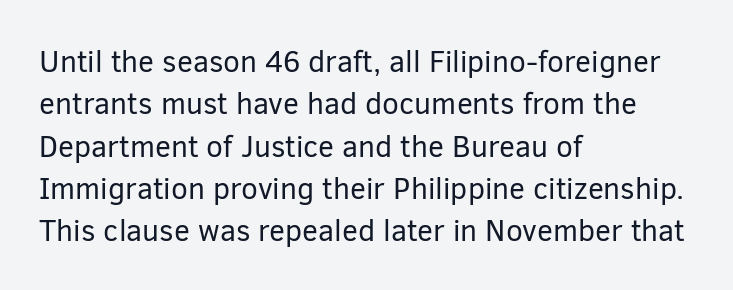
Q: Is the text bold? A: No.
Q: Is the text italic (slanted)? A: No, it is upright.
Q: Is the typeface a serif or a sans-serif typeface? A: Sans-serif.
Q: Is the text underlined? A: No.
Q: How is the paragraph aligned? A: Left-aligned.
Q: Is the spacing between letters normal or unusually wide? A: Normal.
Q: Is the spacing between lines tight, normal or loose? A: Normal.
Q: Width (condensed, normal, or wide)? A: Normal.
Q: Stroke contrast? A: Low.
Q: x-height? A: Medium.
Q: Monospaced? A: No.
